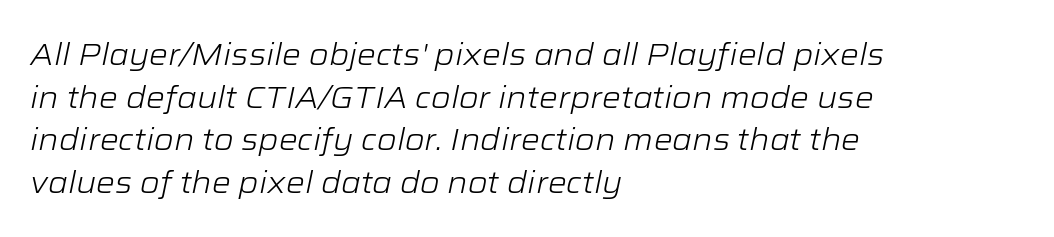
The image shows 30 px light, wide type, italic (leaning right); set left-aligned, normal line spacing (1.42x), normal letter spacing, not underlined; low stroke contrast and a medium x-height.
